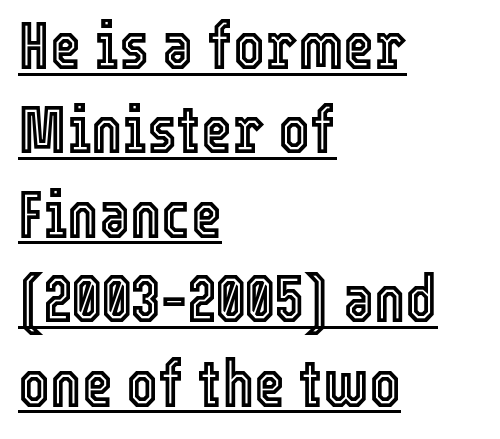
The image shows 67 px condensed type, upright; set left-aligned, normal line spacing (1.26x), normal letter spacing, underlined; a medium x-height.
